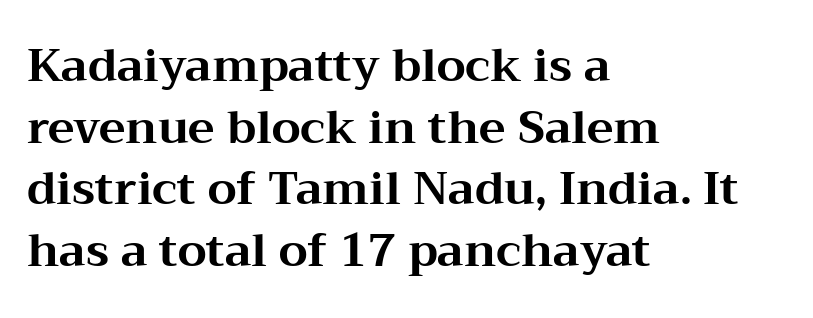
The image shows 45 px bold, wide serif type, upright; set left-aligned, normal line spacing (1.37x), normal letter spacing, not underlined; medium stroke contrast and a medium x-height.
